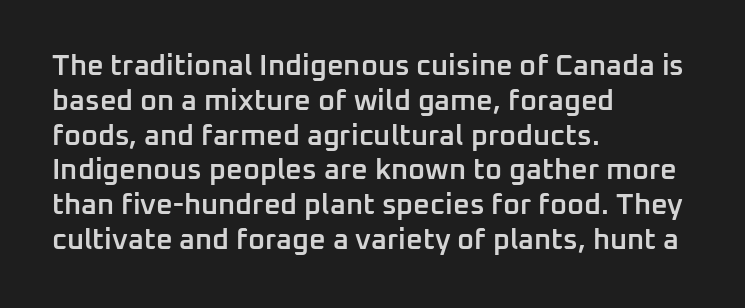
All the whitespace from short lines collects on the right. Grotesque or geometric, the face here clearly has no serifs. Posture: straight, roman, zero tilt. Bare-footed words on every line. No extra tracking has been applied to these lines. The face used here is proportionally spaced, like ordinary book or web type.
